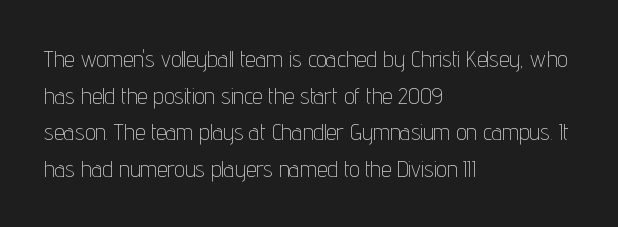
Q: Is the text bold? A: No.
Q: Is the text italic (slanted)? A: No, it is upright.
Q: Is the text underlined? A: No.
Q: How is the paragraph aligned? A: Left-aligned.
Q: Is the spacing between letters normal or unusually wide? A: Normal.
Q: Is the spacing between lines tight, normal or loose? A: Normal.
